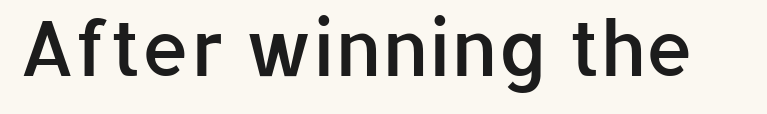
Spacing verdict: proportional, widths tailored to each character. A roman cut, with each character standing at attention. I'd describe the lettering as semibold — firm but not a full bold. In terms of letterspacing, this is plain default setting.
